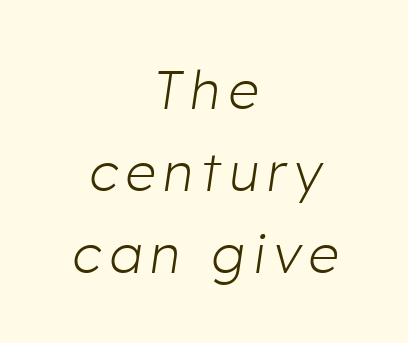
Q: Is the text bold? A: No.
Q: Is the text italic (slanted)? A: Yes, it leans right by about 8 degrees.
Q: Is the text underlined? A: No.
Q: How is the paragraph aligned? A: Centered.
Q: Is the spacing between lines tight, normal or loose? A: Normal.
Q: Width (condensed, normal, or wide)? A: Normal.
Q: Stroke contrast? A: Low.
Q: x-height? A: Medium.
Q: Monospaced? A: No.
